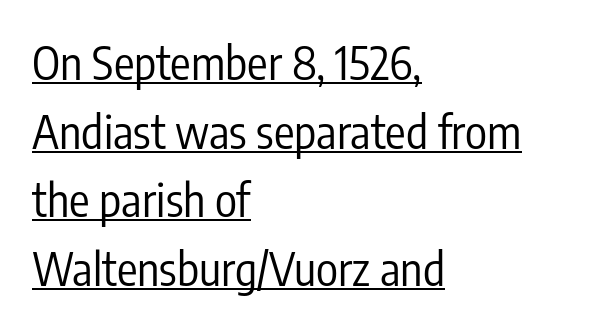
The space between consecutive lines is moderate. Caption: face not bold, strokes unweighted. Each line starts at the same left margin while the right side varies. Vertical strokes here are truly vertical. A sans-serif font was chosen for this passage. Compared with undecorated copy, this sample adds a rule below the words.
